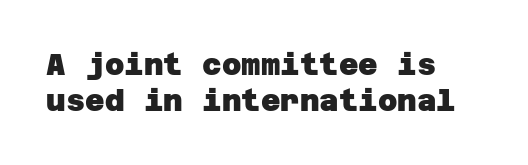
{"serif": "no", "bold": "yes", "weight": "heavy", "width": "normal", "stroke_contrast": "low", "x_height": "large", "underline": "no", "align": "left", "line_spacing_ratio": 1.21, "letter_spacing": "normal", "letter_spacing_em": 0.0, "glyph_px": 30}
